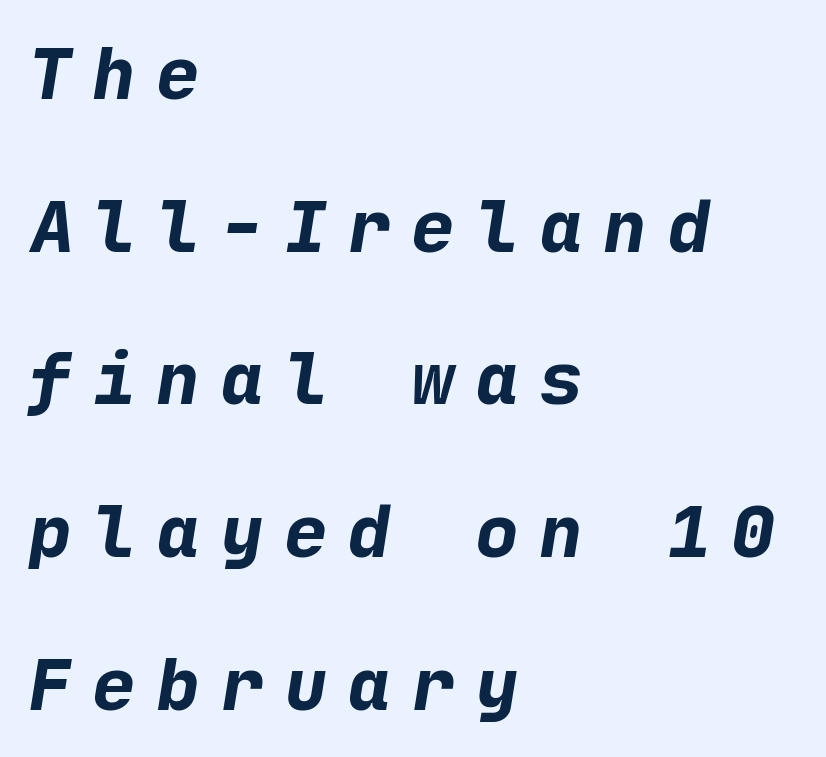
Compared with a centered layout, this one pins lines to the left instead. In terms of weight, the rendering is a true, heavy bold. Only glyphs here, with clear space below each row. Display-style spreading of the glyphs; the letterfit is very open.
